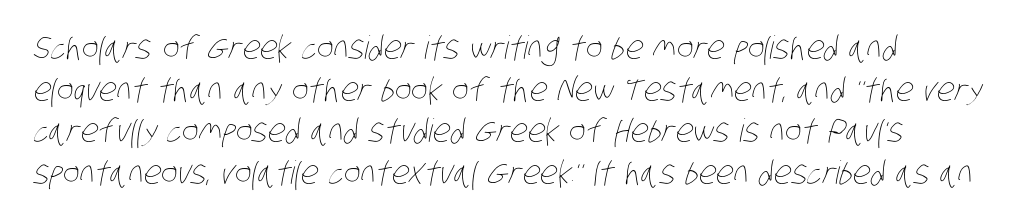
{"bold": "no", "weight": "thin", "width": "condensed", "stroke_contrast": "low", "x_height": "large", "monospaced": "no", "underline": "no", "align": "left", "line_spacing": "normal", "line_spacing_ratio": 1.3, "letter_spacing": "normal", "letter_spacing_em": 0.0, "glyph_px": 32}
